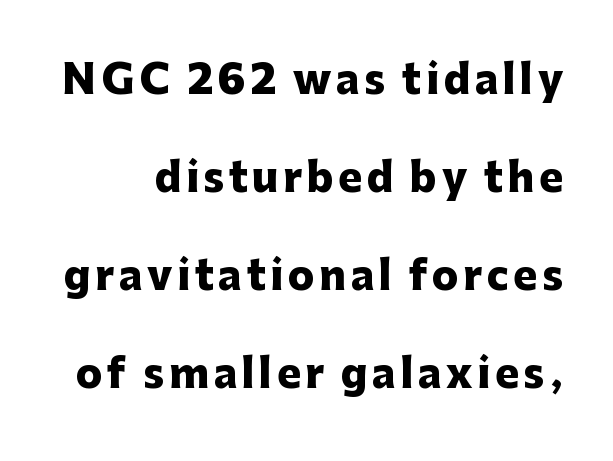
Q: Is the text bold? A: Yes.
Q: Is the text italic (slanted)? A: No, it is upright.
Q: Is the typeface a serif or a sans-serif typeface? A: Sans-serif.
Q: Is the text underlined? A: No.
Q: Is the spacing between lines tight, normal or loose? A: Loose.
Q: Width (condensed, normal, or wide)? A: Normal.
Q: Stroke contrast? A: Low.
Q: x-height? A: Medium.
Q: Monospaced? A: No.
